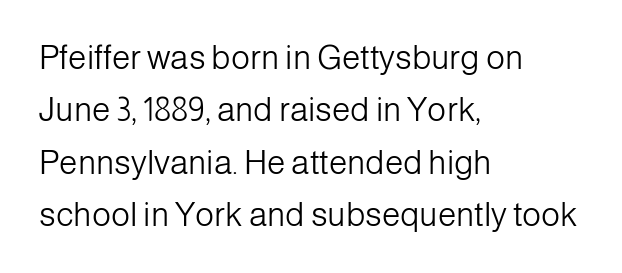
Vertical strokes here are truly vertical. Think standard paragraph weight, or any step lighter than that. The lines in this sample share a left origin and differ only in where they stop. The type family on display is of the sans-serif kind.
